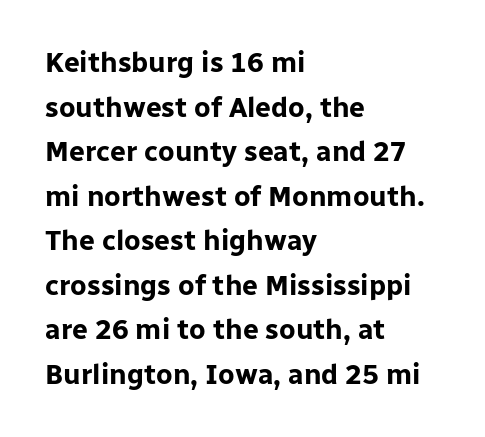
Q: Is the text bold? A: Yes.
Q: Is the text italic (slanted)? A: No, it is upright.
Q: Is the typeface a serif or a sans-serif typeface? A: Sans-serif.
Q: Is the text underlined? A: No.
Q: How is the paragraph aligned? A: Left-aligned.
Q: Is the spacing between letters normal or unusually wide? A: Normal.
Q: Is the spacing between lines tight, normal or loose? A: Normal.
Q: Width (condensed, normal, or wide)? A: Normal.
Q: Stroke contrast? A: Low.
Q: x-height? A: Medium.
Q: Monospaced? A: No.
